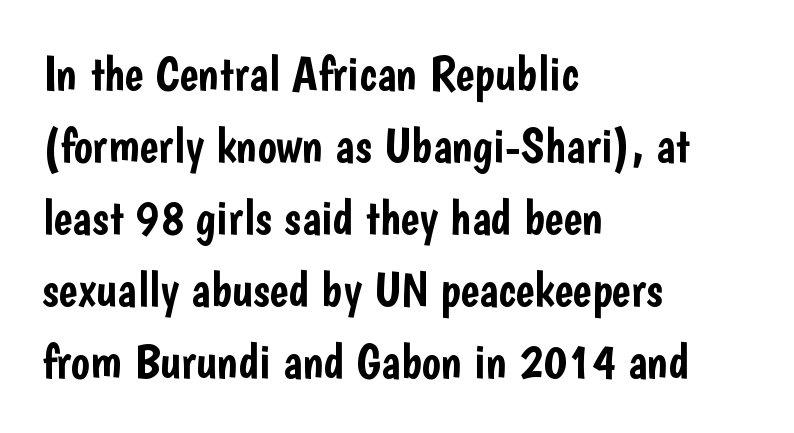
{"serif": "no", "italic": "no", "width": "condensed", "stroke_contrast": "low", "x_height": "medium", "monospaced": "no", "underline": "no", "align": "left", "line_spacing": "normal", "line_spacing_ratio": 1.44, "letter_spacing": "normal", "letter_spacing_em": 0.0, "glyph_px": 50}
